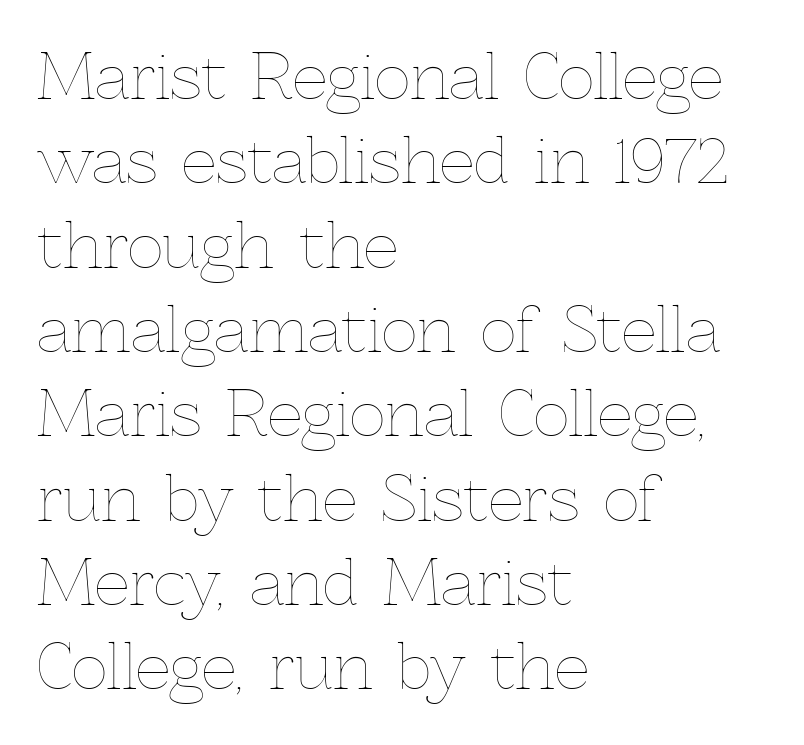
Designer's note — italics off, roman on. No letter is thick-stroked: the sample isn't bold. Only glyphs here, with clear space below each row. This sample is left-justified, so line endings fall wherever the words run out.
